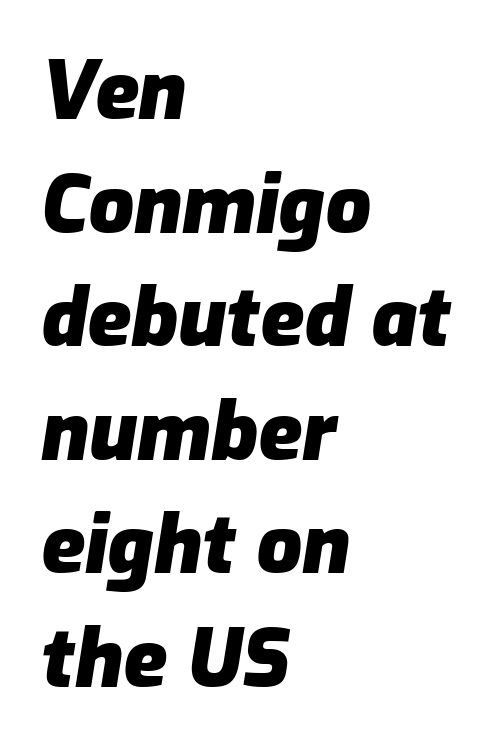
The image shows 80 px heavy type, italic (leaning right); set left-aligned, normal line spacing (1.42x), normal letter spacing, not underlined; low stroke contrast and a medium x-height.
